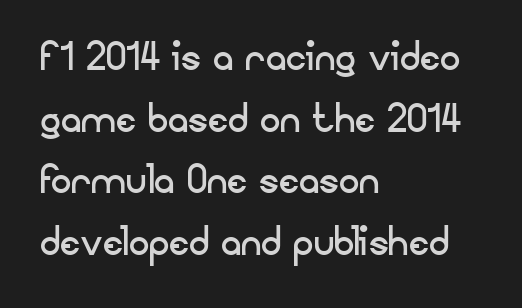
The image shows 51 px regular-weight sans-serif type, upright; set left-aligned, line spacing 1.21x, normal letter spacing, not underlined; low stroke contrast and a small x-height.
